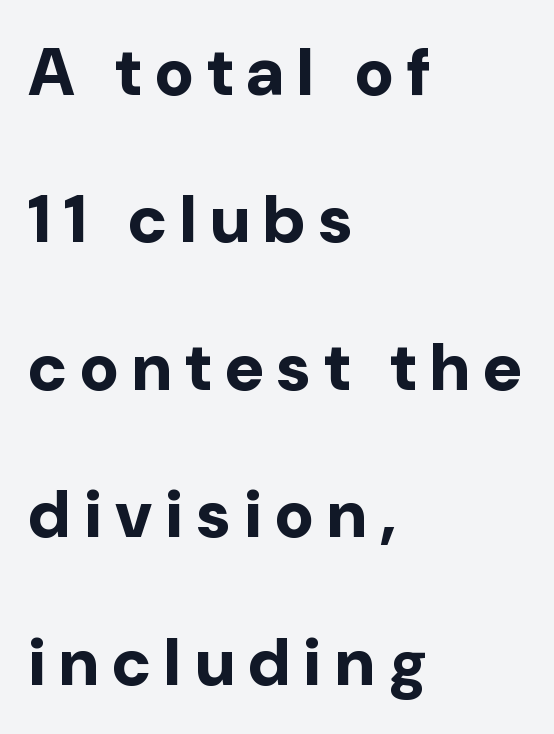
{"serif": "no", "italic": "no", "bold": "yes", "weight": "bold", "width": "normal", "stroke_contrast": "low", "x_height": "medium", "monospaced": "no", "underline": "no", "align": "left", "line_spacing": "loose", "line_spacing_ratio": 2.2, "letter_spacing": "wide", "letter_spacing_em": 0.2, "glyph_px": 67}
